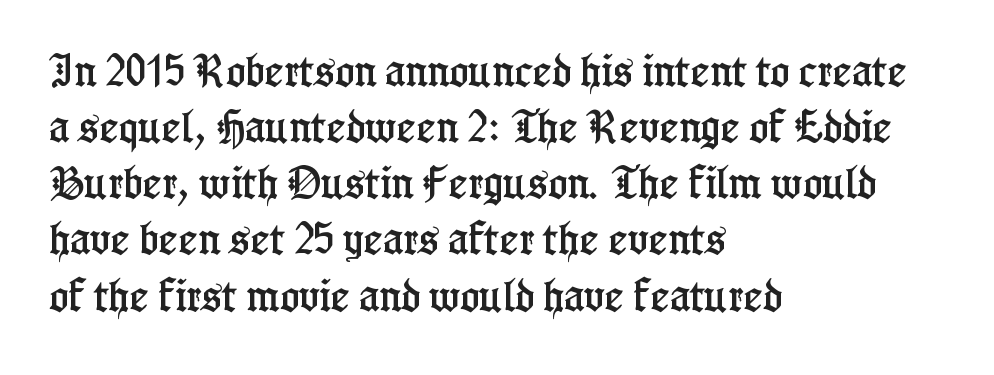
Q: Is the text italic (slanted)? A: No, it is upright.
Q: Is the typeface a serif or a sans-serif typeface? A: Serif.
Q: Is the text underlined? A: No.
Q: How is the paragraph aligned? A: Left-aligned.
Q: Is the spacing between letters normal or unusually wide? A: Normal.
Q: Is the spacing between lines tight, normal or loose? A: Normal.
Q: Width (condensed, normal, or wide)? A: Condensed.
Q: Stroke contrast? A: Low.
Q: x-height? A: Medium.
Q: Monospaced? A: No.
